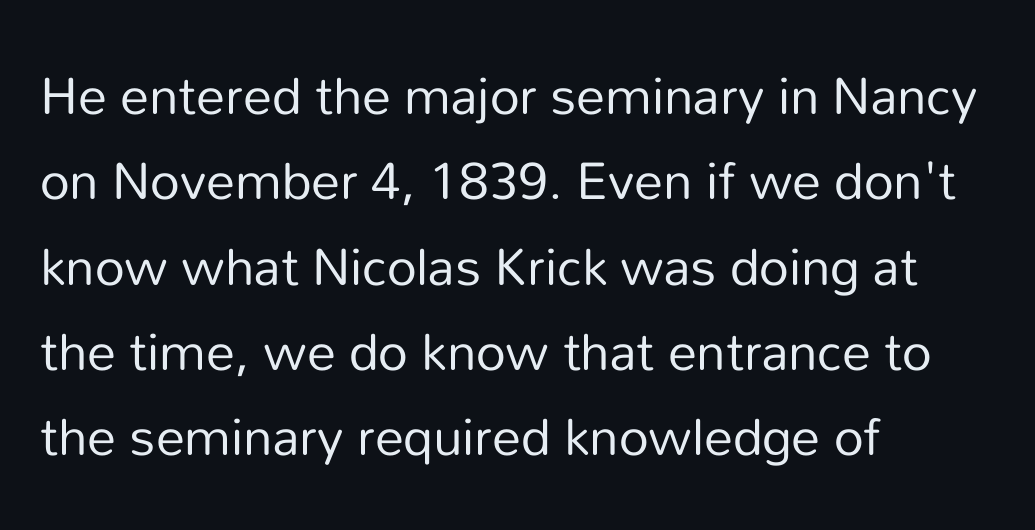
In terms of letterspacing, this is plain default setting. These lines are rendered in a variable-pitch font. The line-height multiplier appears to be the usual default. A sans-serif font was chosen for this passage.
